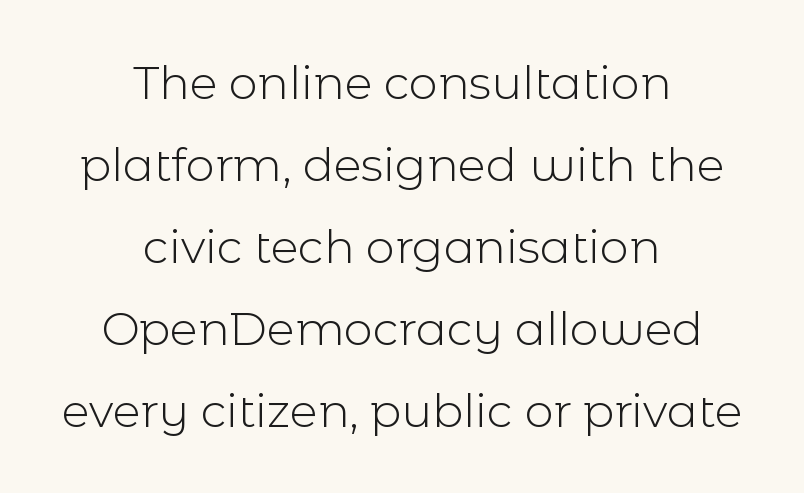
{"serif": "no", "italic": "no", "bold": "no", "weight": "light", "width": "normal", "x_height": "medium", "monospaced": "no", "underline": "no", "align": "center", "line_spacing_ratio": 1.78, "letter_spacing": "normal", "letter_spacing_em": 0.0, "glyph_px": 46}
